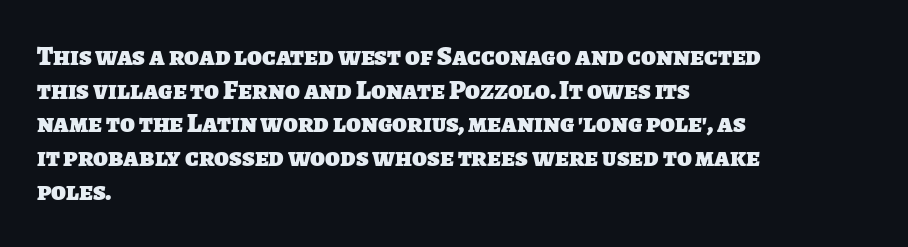
The strokes are fattened all the way to bold. The glyphs are unaccompanied by any horizontal stroke below them. Teacher's note: observe the even left margin — that is flush-left alignment. Does extra space separate the letters? No, they use regular spacing. Honestly, the row spacing looks completely unremarkable.
